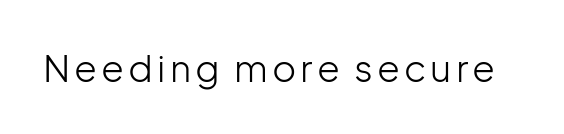
{"serif": "no", "italic": "no", "bold": "no", "weight": "light", "width": "normal", "stroke_contrast": "low", "x_height": "medium", "monospaced": "no", "underline": "no", "glyph_px": 37}
